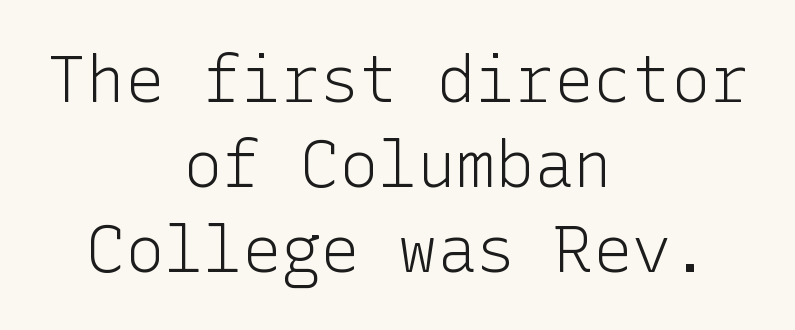
{"serif": "no", "italic": "no", "bold": "no", "weight": "light", "width": "normal", "stroke_contrast": "low", "x_height": "medium", "underline": "no", "align": "center", "line_spacing": "normal", "line_spacing_ratio": 1.31, "letter_spacing": "normal", "letter_spacing_em": 0.0, "glyph_px": 65}
